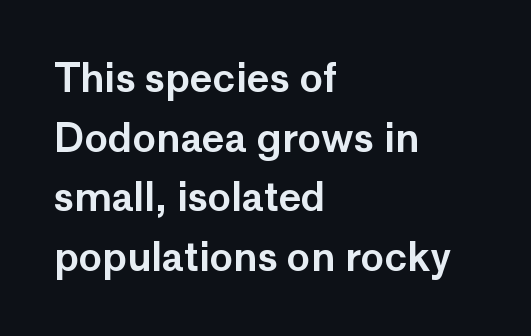
Proportional: the letters do not fall into vertical columns. Do the letters lean? They stand straight. Typeset ragged right — the left edge is the straight one. This is sans-serif lettering, the kind often seen on screens and signage. Each row of text sits above clean, open space. Observe the ordinary spacing: letters are neighbours, not strangers.
